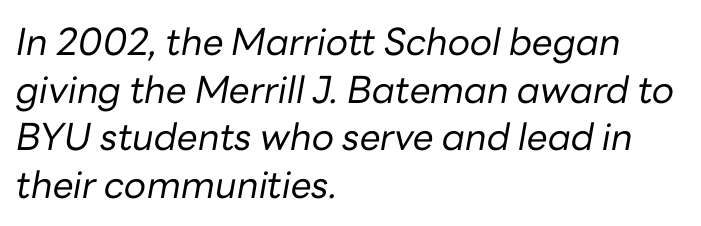
The image shows 37 px regular-weight type, italic (leaning right); set left-aligned, normal line spacing (1.29x), normal letter spacing, not underlined; low stroke contrast and a medium x-height.
